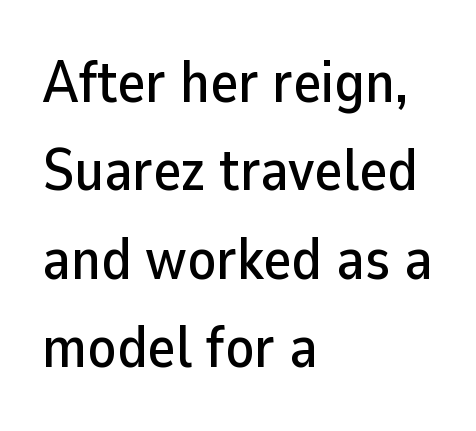
Only glyphs here, with clear space below each row. Character widths vary here, with narrow letters taking less room than wide ones. Teacher's note: observe the even left margin — that is flush-left alignment. The rows are spaced the way most documents space them. Style check: upright.
